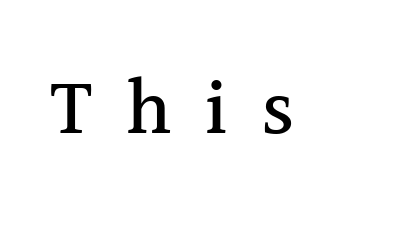
Q: Is the text italic (slanted)? A: No, it is upright.
Q: Is the typeface a serif or a sans-serif typeface? A: Serif.
Q: Is the text underlined? A: No.
Q: Is the spacing between letters normal or unusually wide? A: Unusually wide.
Q: Width (condensed, normal, or wide)? A: Normal.
Q: x-height? A: Medium.
Q: Monospaced? A: No.
